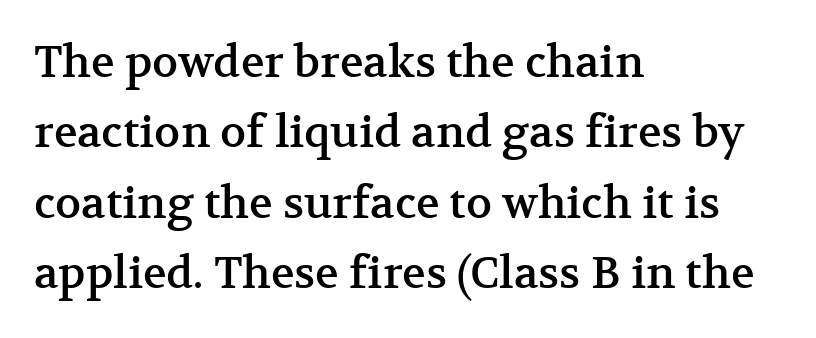
Q: Is the text italic (slanted)? A: No, it is upright.
Q: Is the typeface a serif or a sans-serif typeface? A: Serif.
Q: Is the text underlined? A: No.
Q: How is the paragraph aligned? A: Left-aligned.
Q: Is the spacing between letters normal or unusually wide? A: Normal.
Q: Is the spacing between lines tight, normal or loose? A: Normal.
Q: Width (condensed, normal, or wide)? A: Normal.
Q: Stroke contrast? A: Medium.
Q: x-height? A: Medium.
Q: Monospaced? A: No.
